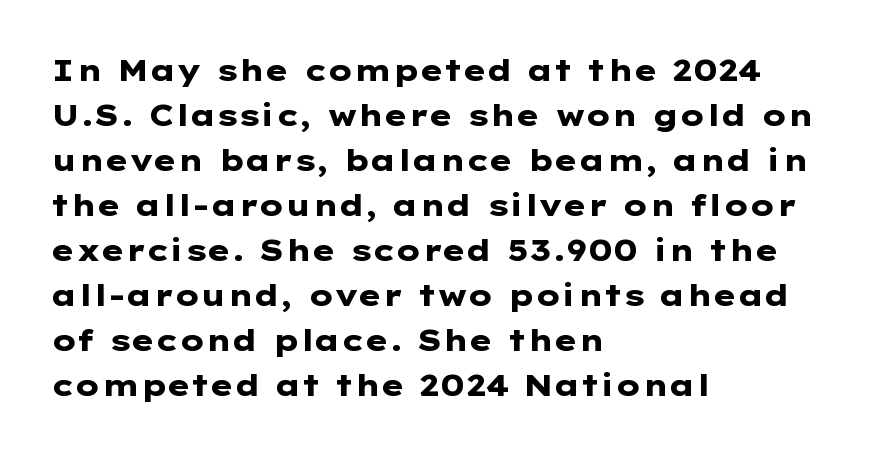
{"serif": "no", "italic": "no", "bold": "yes", "weight": "heavy", "width": "wide", "stroke_contrast": "low", "x_height": "medium", "monospaced": "no", "underline": "no", "align": "left", "line_spacing": "normal", "line_spacing_ratio": 1.5, "letter_spacing": "normal", "letter_spacing_em": 0.0, "glyph_px": 30}
